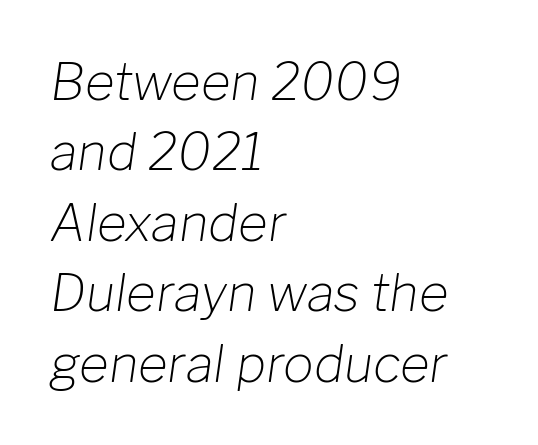
The image shows 51 px light type, italic (leaning right); set left-aligned, normal line spacing (1.38x), normal letter spacing, not underlined; low stroke contrast and a medium x-height.
